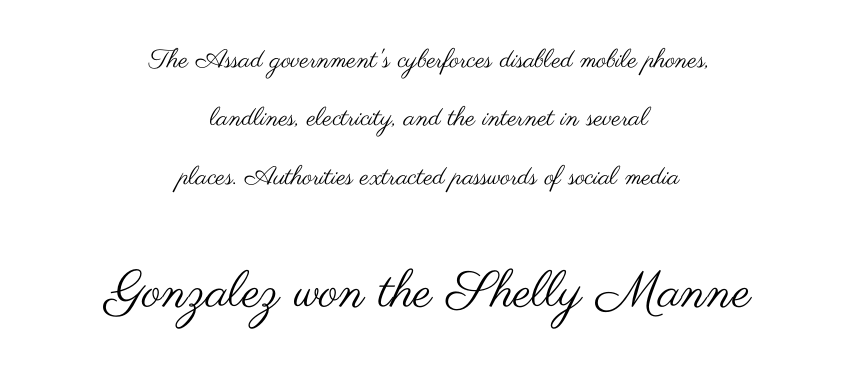
Students, note that the glyphs here touch the page at normal intervals. The words here are not underlined. Spacing verdict: proportional, widths tailored to each character. Scale increases going downward across the two blocks.
